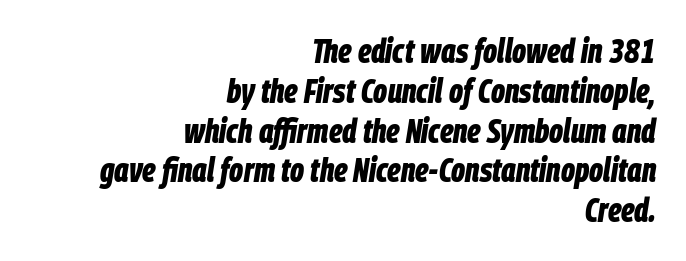
The letters sit at their default tracking, neither squeezed nor spread. When letters slant like this, we call the style italic. Each letter keeps its own natural width here, so spacing adapts to shape. A student would call this right alignment; a typographer would say flush right, rag left. Descender tails drop into unmarked territory.
